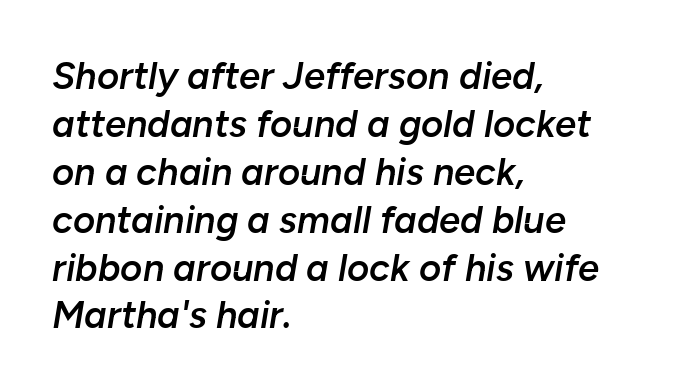
The image shows 38 px semibold type, italic (leaning right); set left-aligned, normal line spacing (1.26x), normal letter spacing, not underlined; low stroke contrast and a medium x-height.
